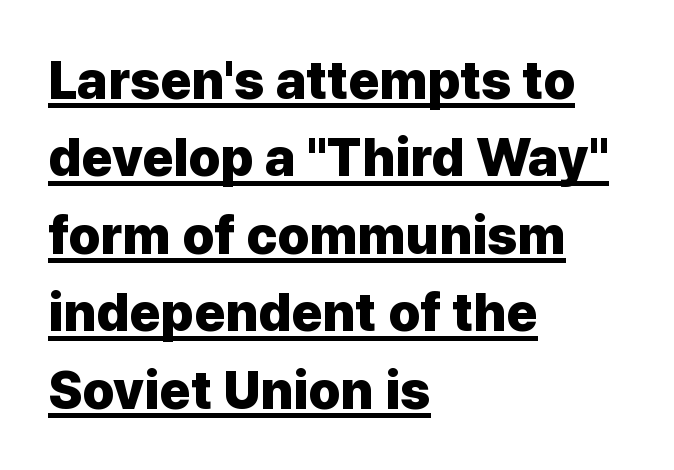
{"serif": "no", "italic": "no", "bold": "yes", "weight": "heavy", "width": "normal", "stroke_contrast": "low", "x_height": "medium", "monospaced": "no", "underline": "yes", "align": "left", "line_spacing": "normal", "line_spacing_ratio": 1.46, "letter_spacing": "normal", "letter_spacing_em": 0.0, "glyph_px": 53}
